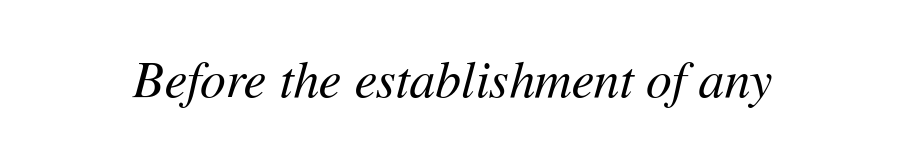
The image shows 51 px regular-weight type, italic (leaning right); set normal letter spacing, not underlined; medium stroke contrast and a medium x-height.
